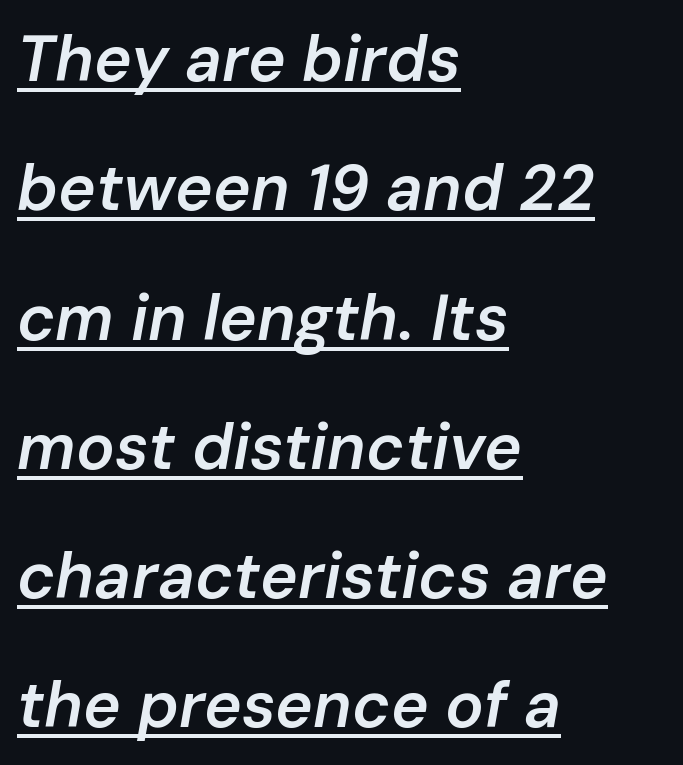
{"italic": "yes", "lean": "right", "slant_degrees": 10, "bold": "semi", "weight": "semibold", "width": "normal", "stroke_contrast": "low", "x_height": "medium", "monospaced": "no", "underline": "yes", "align": "left", "line_spacing": "loose", "line_spacing_ratio": 2.02, "letter_spacing": "normal", "letter_spacing_em": 0.0, "glyph_px": 64}
